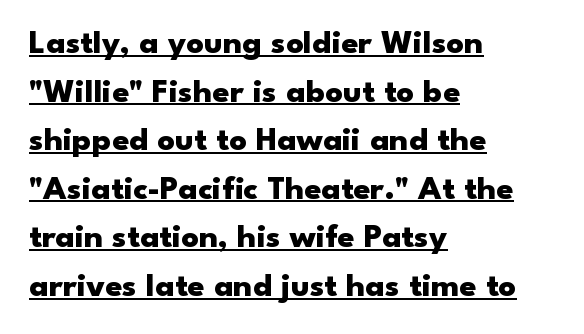
This is heavy type, rendered in bold. To sum up the face: it is a sans, with no serifs. Letter spacing: default. Summary of vertical rhythm: regular, with standard interline spacing. Emphasis is given by a line drawn under the lettering.
